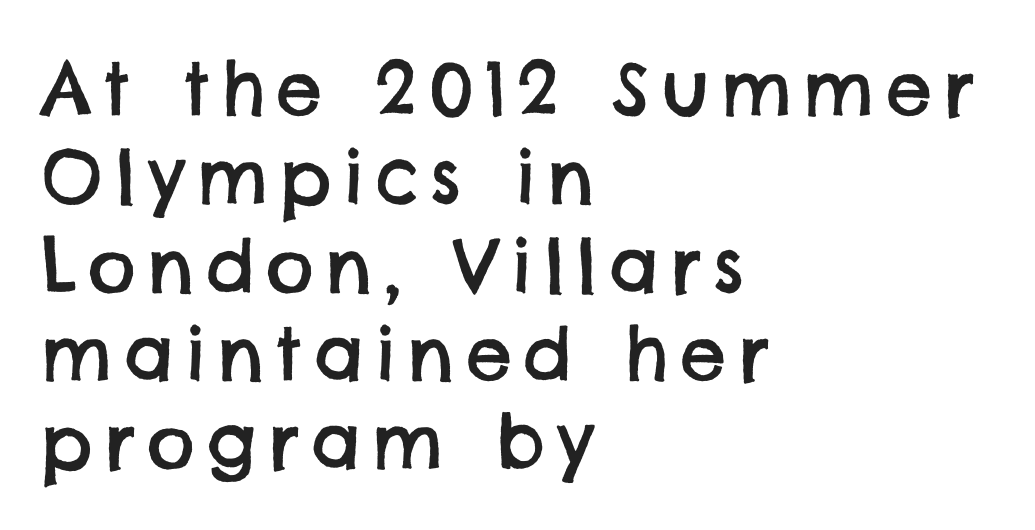
The image shows 73 px sans-serif type; set left-aligned, line spacing 1.21x, not underlined; low stroke contrast and a large x-height.
